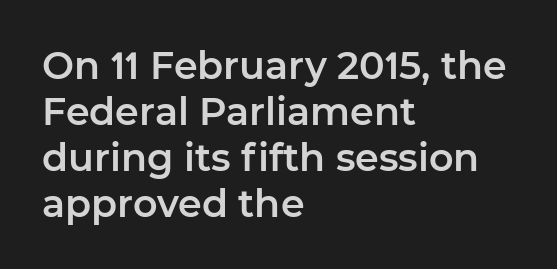
The image shows 38 px sans-serif type, upright; set left-aligned, line spacing 1.21x, normal letter spacing, not underlined; low stroke contrast and a medium x-height.
